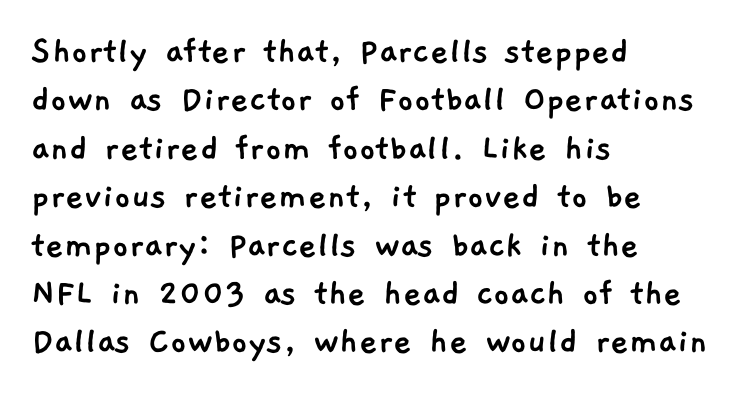
Q: Is the typeface a serif or a sans-serif typeface? A: Sans-serif.
Q: Is the text underlined? A: No.
Q: How is the paragraph aligned? A: Left-aligned.
Q: Is the spacing between letters normal or unusually wide? A: Normal.
Q: Width (condensed, normal, or wide)? A: Normal.
Q: Stroke contrast? A: Low.
Q: x-height? A: Medium.
Q: Monospaced? A: No.
